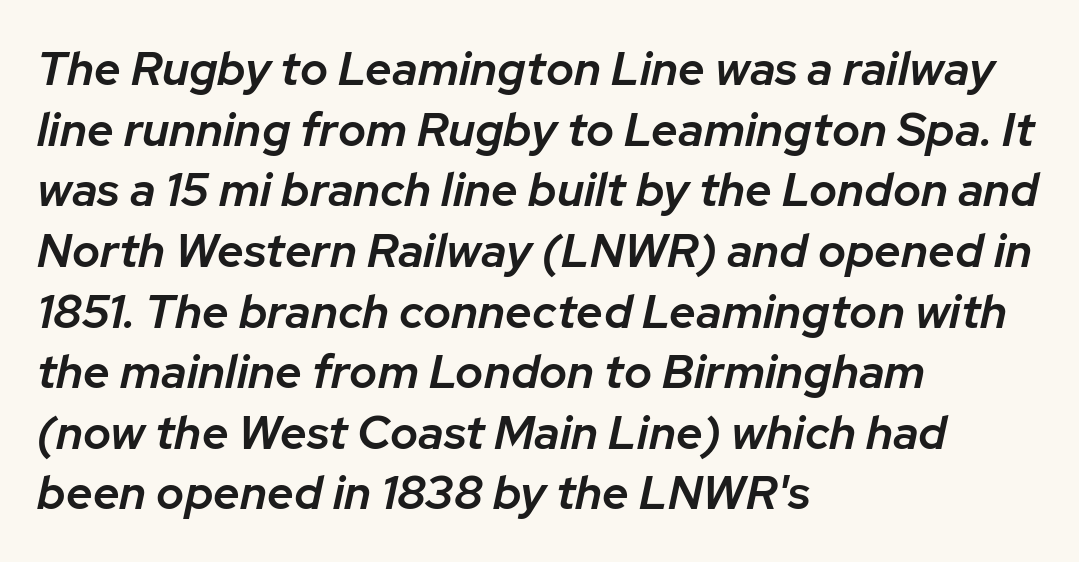
{"italic": "yes", "lean": "right", "slant_degrees": 12, "bold": "semi", "weight": "semibold", "width": "normal", "stroke_contrast": "low", "x_height": "medium", "monospaced": "no", "underline": "no", "align": "left", "line_spacing": "normal", "line_spacing_ratio": 1.29, "letter_spacing": "normal", "letter_spacing_em": 0.0, "glyph_px": 47}
